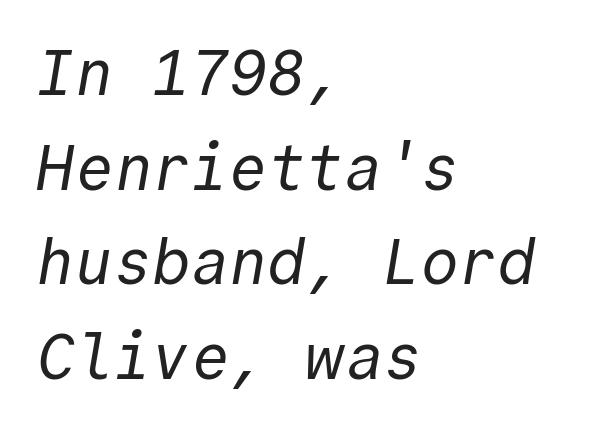
Q: Is the text bold? A: No.
Q: Is the typeface a serif or a sans-serif typeface? A: Sans-serif.
Q: Is the text underlined? A: No.
Q: How is the paragraph aligned? A: Left-aligned.
Q: Is the spacing between letters normal or unusually wide? A: Normal.
Q: Is the spacing between lines tight, normal or loose? A: Normal.
Q: Width (condensed, normal, or wide)? A: Normal.
Q: x-height? A: Medium.
Q: Monospaced? A: Yes.
